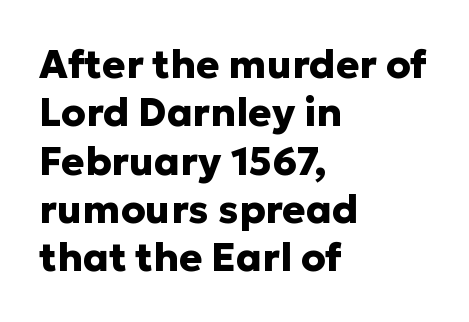
The face used here is proportionally spaced, like ordinary book or web type. Notice how the stems are strictly vertical — no italics here. This is heavy type, rendered in bold. Letterform terminals end flat and unadorned throughout the passage. The text block is weighted toward the left margin, trailing off unevenly rightward. Words appear dense and cohesive because spacing is normal.
